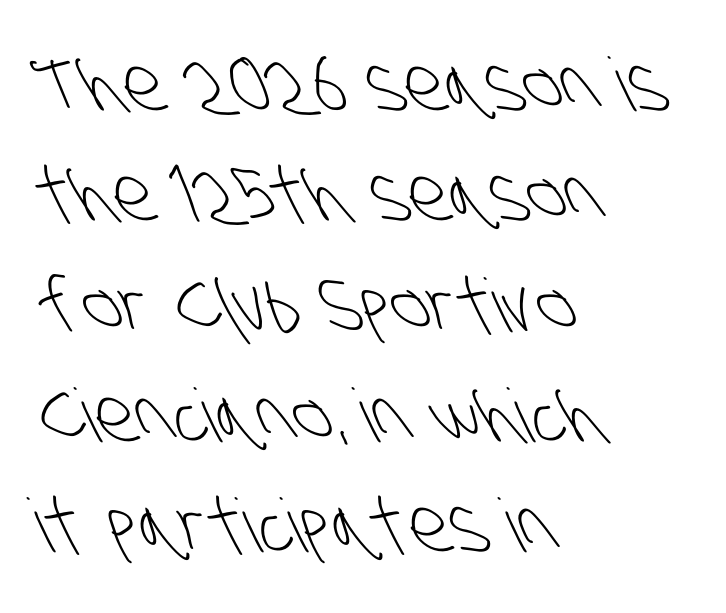
{"serif": "no", "bold": "no", "weight": "light", "width": "condensed", "stroke_contrast": "low", "x_height": "large", "monospaced": "no", "underline": "no", "align": "left", "line_spacing": "normal", "line_spacing_ratio": 1.49, "letter_spacing": "normal", "letter_spacing_em": 0.0, "glyph_px": 74}
